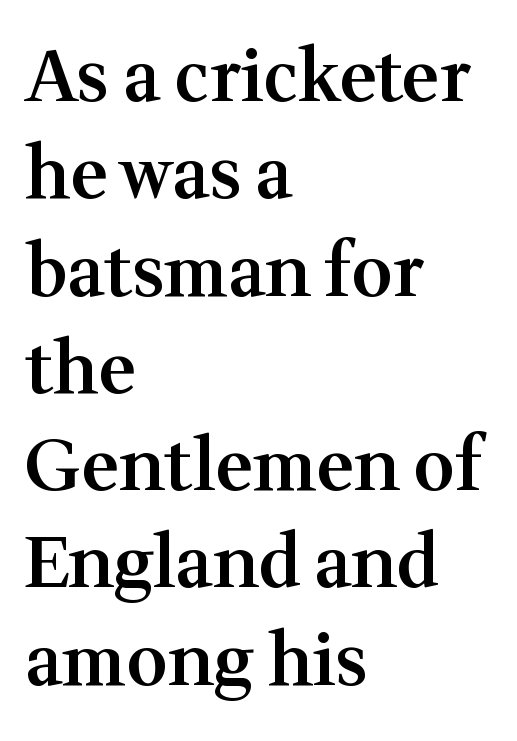
Strokes here are thickened, but only to semibold level. Notice how descenders clear the ascenders below comfortably — that's standard leading. The type sits square on the baseline with zero lean. A clean baseline with only descenders dipping below it. The passage is arranged the way most books set body copy — flush left.
